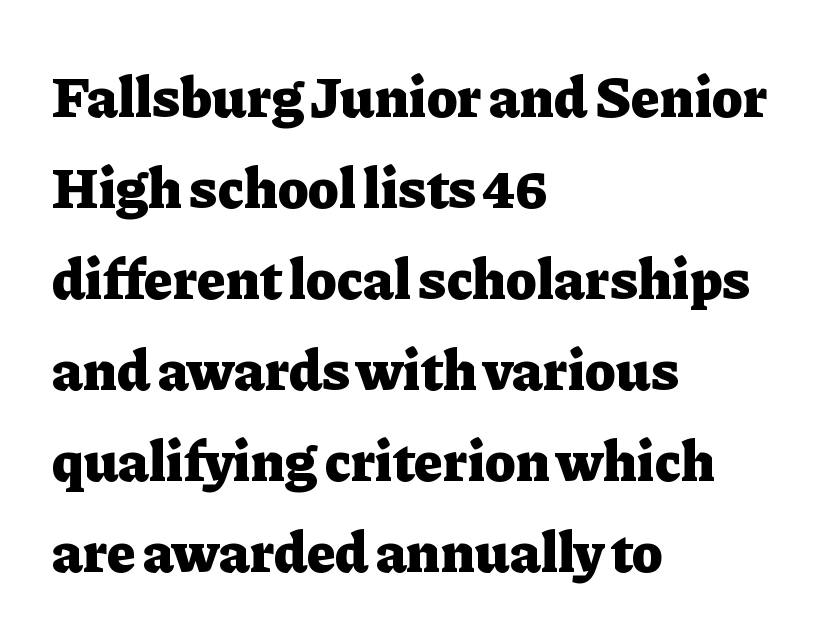
{"serif": "yes", "italic": "no", "bold": "yes", "weight": "heavy", "width": "normal", "stroke_contrast": "low", "x_height": "medium", "monospaced": "no", "underline": "no", "align": "left", "line_spacing": "normal", "line_spacing_ratio": 1.57, "letter_spacing": "normal", "letter_spacing_em": 0.0, "glyph_px": 58}
